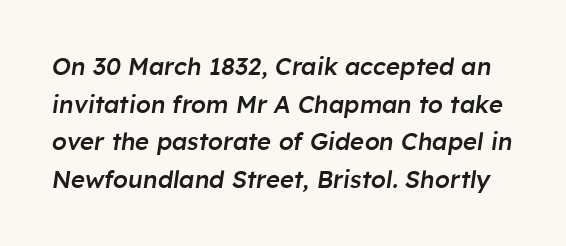
Weight: semibold (demi). Check under the words: just untouched page. Horizontal bands of white between lines are of average thickness. The lettering tilts uniformly, giving the passage an italic look. What stands out about the letter spacing? Nothing — it is the standard amount.
